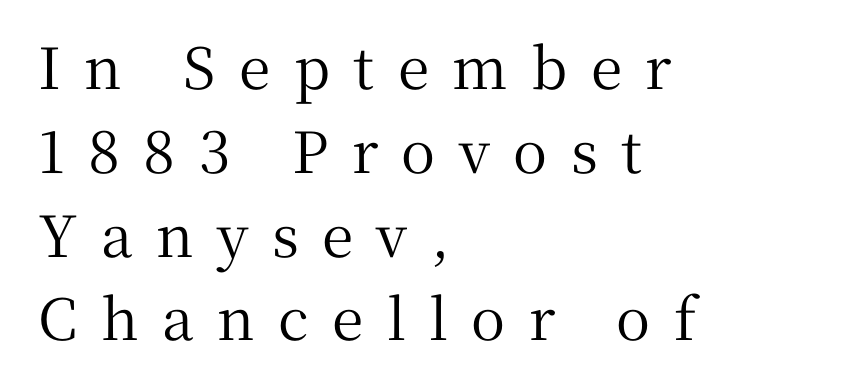
Q: Is the text italic (slanted)? A: No, it is upright.
Q: Is the typeface a serif or a sans-serif typeface? A: Serif.
Q: Is the text underlined? A: No.
Q: How is the paragraph aligned? A: Left-aligned.
Q: Is the spacing between letters normal or unusually wide? A: Unusually wide.
Q: Is the spacing between lines tight, normal or loose? A: Normal.
Q: Width (condensed, normal, or wide)? A: Normal.
Q: Stroke contrast? A: Medium.
Q: x-height? A: Medium.
Q: Monospaced? A: No.
